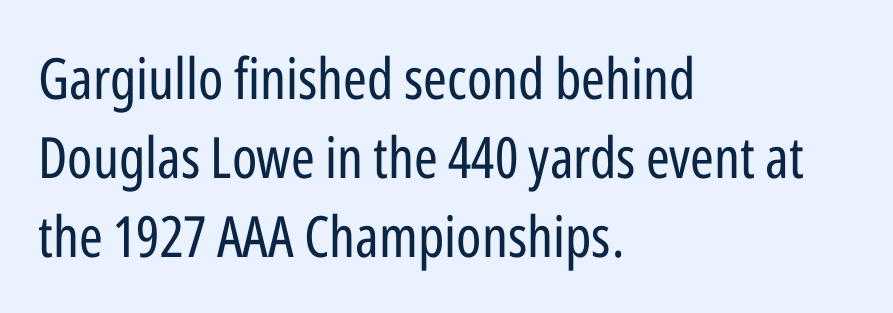
{"serif": "no", "italic": "no", "bold": "no", "weight": "regular", "width": "condensed", "stroke_contrast": "low", "x_height": "medium", "monospaced": "no", "underline": "no", "align": "left", "line_spacing": "normal", "line_spacing_ratio": 1.39, "letter_spacing": "normal", "letter_spacing_em": 0.0, "glyph_px": 57}
